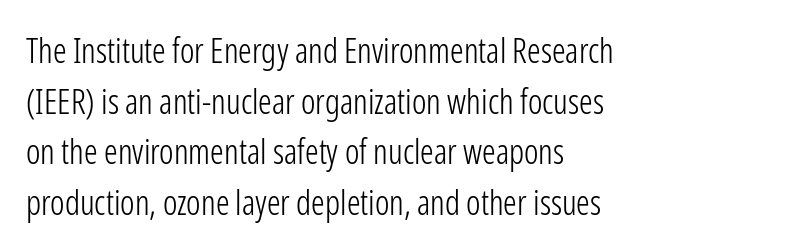
Do the letters lean? They stand straight. The baseline area is clear. The face used here is proportionally spaced, like ordinary book or web type. Nothing sits at the stroke ends, so this counts as sans-serif. The block of text has a typical density, with ordinary space between rows.
